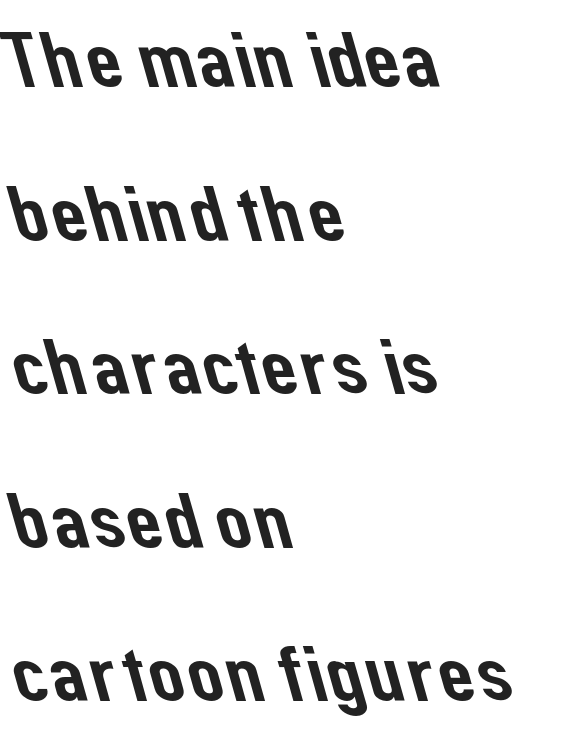
{"serif": "no", "width": "normal", "stroke_contrast": "low", "x_height": "medium", "monospaced": "no", "underline": "no", "align": "left", "line_spacing": "loose", "line_spacing_ratio": 1.92, "letter_spacing": "normal", "letter_spacing_em": 0.0, "glyph_px": 80}
